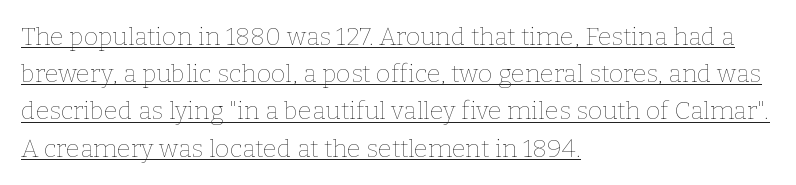
The image shows 25 px text type, upright; set left-aligned, normal line spacing (1.49x), normal letter spacing, underlined.
